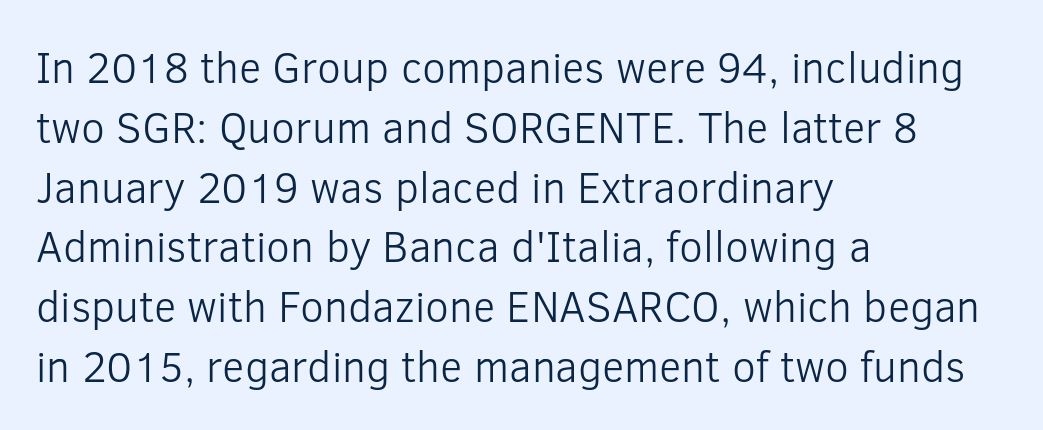
The image shows 43 px light sans-serif type, upright; set left-aligned, normal line spacing (1.39x), normal letter spacing, not underlined; low stroke contrast and a medium x-height.
